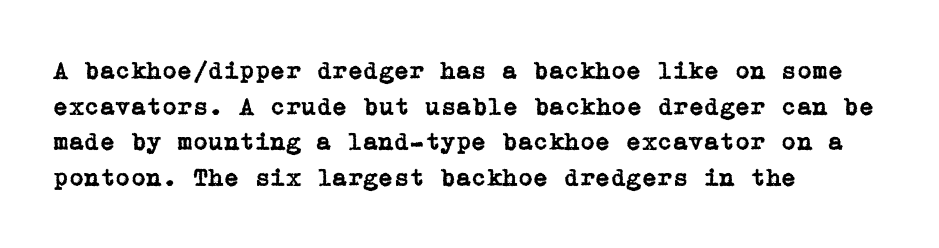
The image shows 25 px text type, upright; set left-aligned, normal line spacing (1.43x), normal letter spacing, not underlined.
